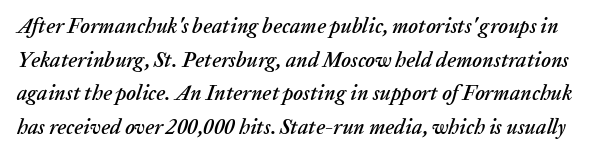
The image shows 21 px text type, italic (leaning right); set normal line spacing (1.6x), normal letter spacing, not underlined.
